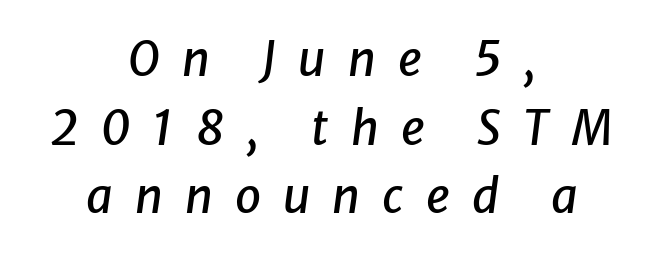
{"italic": "yes", "lean": "right", "slant_degrees": 8, "width": "normal", "stroke_contrast": "low", "x_height": "medium", "monospaced": "no", "underline": "no", "align": "center", "line_spacing": "normal", "line_spacing_ratio": 1.46, "letter_spacing": "wide", "letter_spacing_em": 0.47, "glyph_px": 47}
